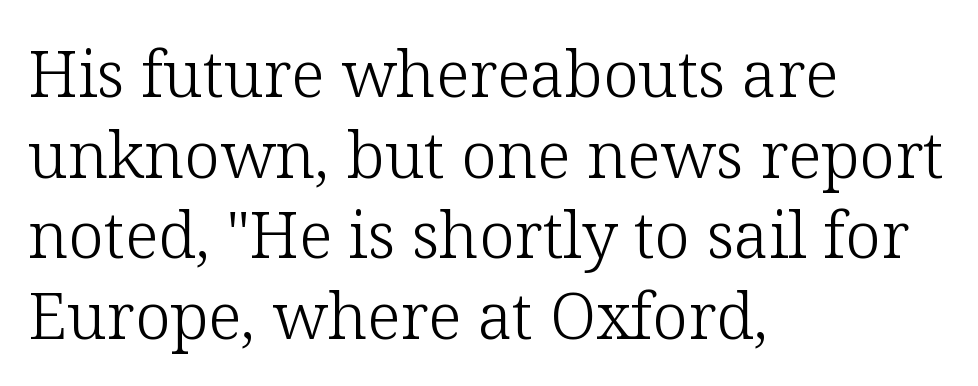
The image shows 64 px light serif type, upright; set left-aligned, normal line spacing (1.26x), normal letter spacing, not underlined; low stroke contrast and a medium x-height.
